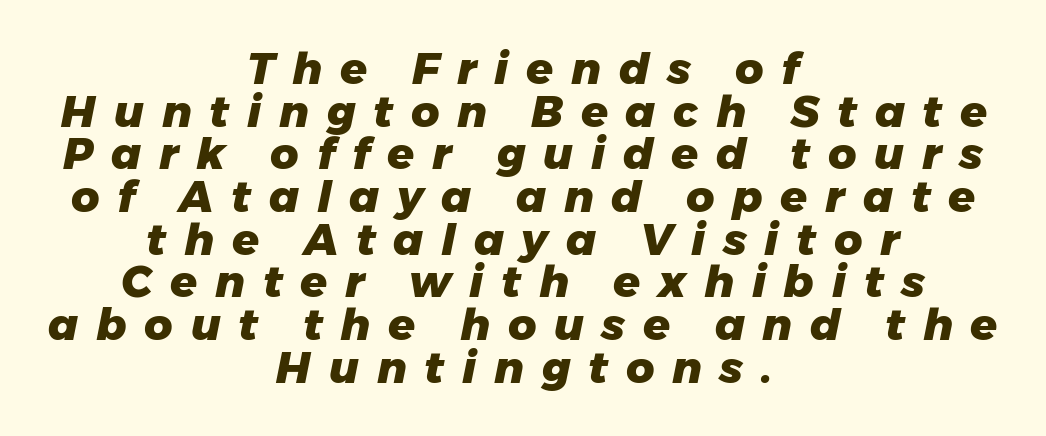
Centered paragraph, ragged on both sides. Designer's note — italics engaged. Letter spacing: wide. Summary of vertical rhythm: compact, with narrow interline spacing.
